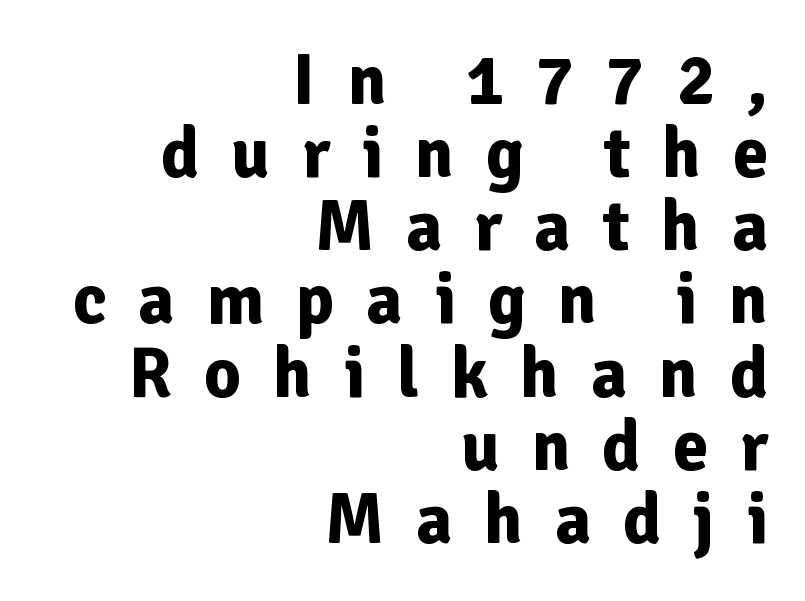
The image shows 71 px bold sans-serif type, upright; set right-aligned, tight line spacing (1.03x), unusually wide letter spacing (+0.45 em), not underlined; low stroke contrast and a medium x-height.
